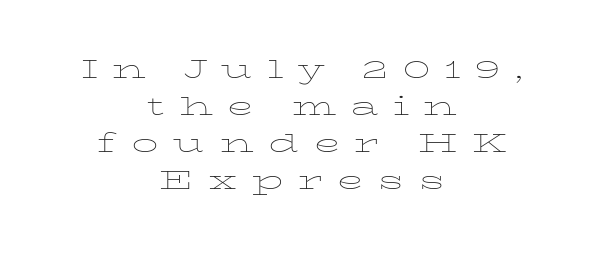
The cut favours lightness, reaching ordinary text weight at its darkest. Posture: vertical. Vertical spacing — tight. A typesetter would call this heavily tracked-out type. Caption: multi-line text, centered on the measure. Spacing verdict: proportional, widths tailored to each character.
